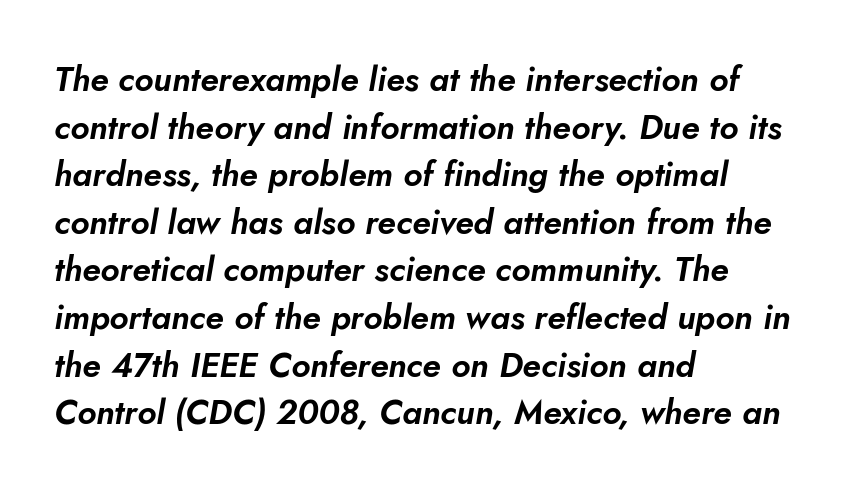
{"italic": "yes", "lean": "right", "slant_degrees": 5, "width": "normal", "stroke_contrast": "low", "x_height": "small", "monospaced": "no", "underline": "no", "align": "left", "line_spacing": "normal", "line_spacing_ratio": 1.4, "letter_spacing": "normal", "letter_spacing_em": 0.0, "glyph_px": 34}
